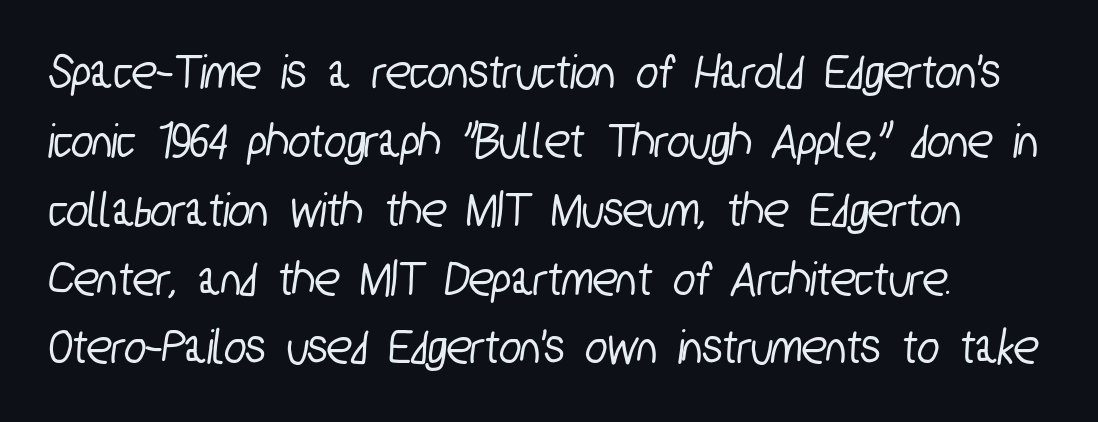
Q: Is the typeface a serif or a sans-serif typeface? A: Sans-serif.
Q: Is the text underlined? A: No.
Q: How is the paragraph aligned? A: Left-aligned.
Q: Is the spacing between letters normal or unusually wide? A: Normal.
Q: Is the spacing between lines tight, normal or loose? A: Normal.
Q: Width (condensed, normal, or wide)? A: Condensed.
Q: Stroke contrast? A: Low.
Q: x-height? A: Medium.
Q: Monospaced? A: No.
